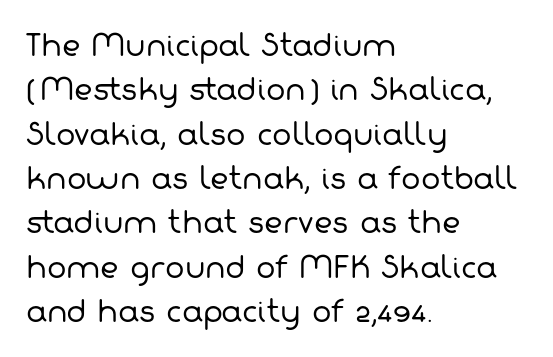
{"serif": "no", "bold": "no", "weight": "regular", "width": "normal", "stroke_contrast": "low", "x_height": "medium", "monospaced": "no", "underline": "no", "align": "left", "line_spacing": "normal", "line_spacing_ratio": 1.53, "letter_spacing": "normal", "letter_spacing_em": 0.0, "glyph_px": 29}
